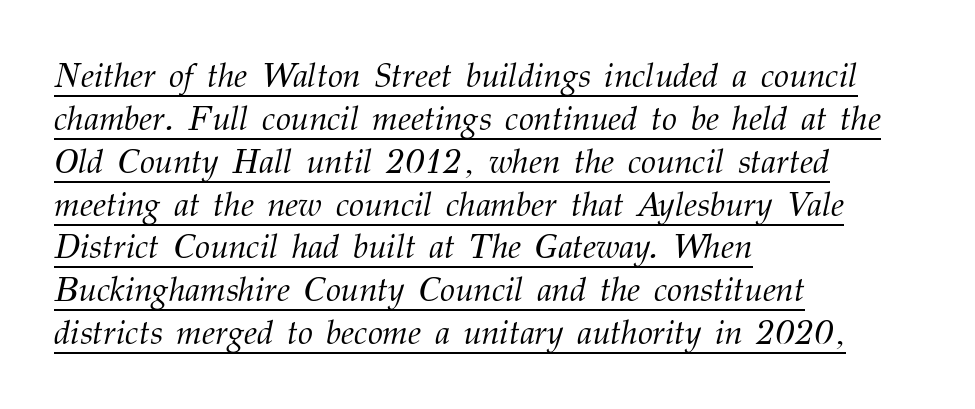
These lines are set flush left with a ragged right edge. The words here are underlined. Honestly, the row spacing looks completely unremarkable. Each letter keeps its own natural width here, so spacing adapts to shape. Examine the stroke ends and you'll spot serifs.
